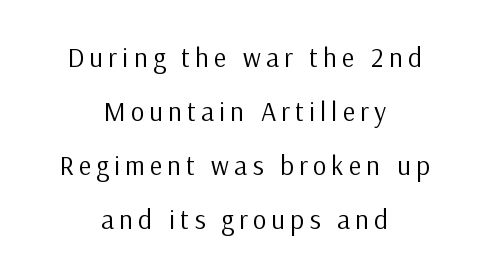
The image shows 27 px text type, upright; set centered, loose line spacing (2.0x), not underlined.
